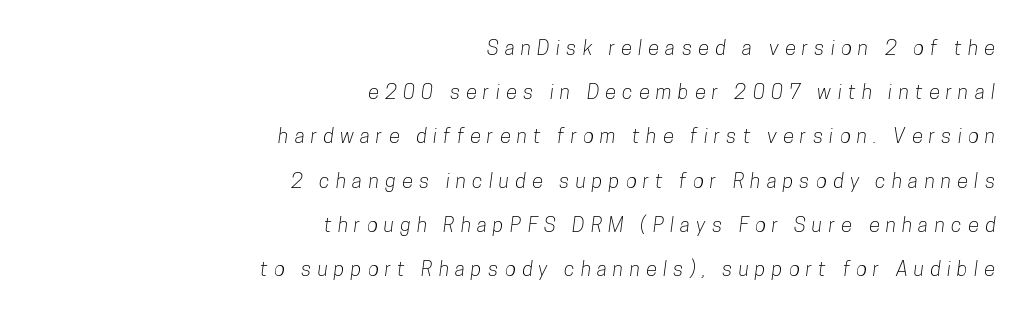
Q: Is the text underlined? A: No.
Q: How is the paragraph aligned? A: Right-aligned.
Q: Is the spacing between letters normal or unusually wide? A: Unusually wide.
Q: Is the spacing between lines tight, normal or loose? A: Loose.
